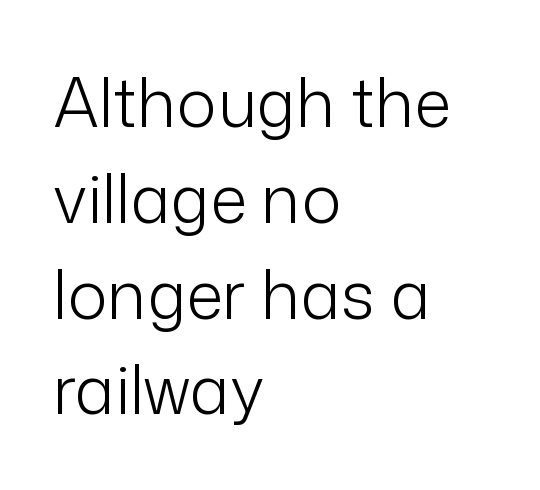
{"serif": "no", "italic": "no", "bold": "no", "weight": "light", "width": "normal", "stroke_contrast": "low", "x_height": "medium", "monospaced": "no", "underline": "no", "align": "left", "line_spacing": "normal", "line_spacing_ratio": 1.43, "letter_spacing": "normal", "letter_spacing_em": 0.0, "glyph_px": 67}
